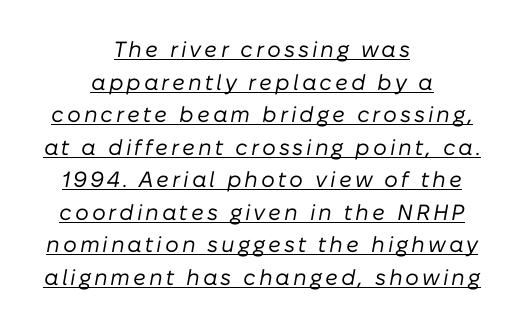
Q: Is the text bold? A: No.
Q: Is the text italic (slanted)? A: Yes, it leans right by about 10 degrees.
Q: Is the text underlined? A: Yes.
Q: How is the paragraph aligned? A: Centered.
Q: Is the spacing between lines tight, normal or loose? A: Normal.
